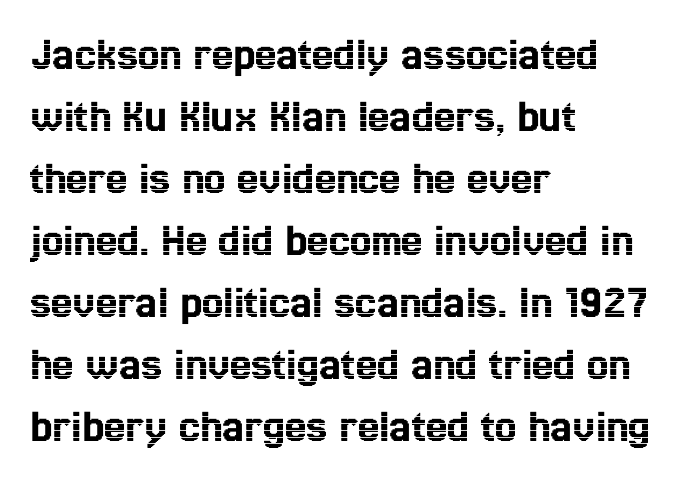
Q: Is the text italic (slanted)? A: No, it is upright.
Q: Is the text underlined? A: No.
Q: How is the paragraph aligned? A: Left-aligned.
Q: Is the spacing between letters normal or unusually wide? A: Normal.
Q: Is the spacing between lines tight, normal or loose? A: Normal.
Q: Width (condensed, normal, or wide)? A: Condensed.
Q: x-height? A: Medium.
Q: Monospaced? A: No.
